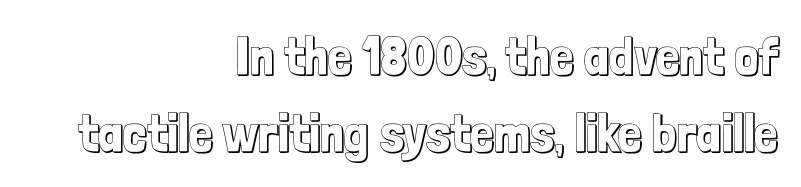
The letters stand straight up with perfectly vertical stems. The typesetter chose a ragged-left arrangement here. The rows are spaced the way most documents space them. Glyph-to-glyph distance matches everyday printed text. This sample has the flowing, uneven cadence of proportional lettering.
